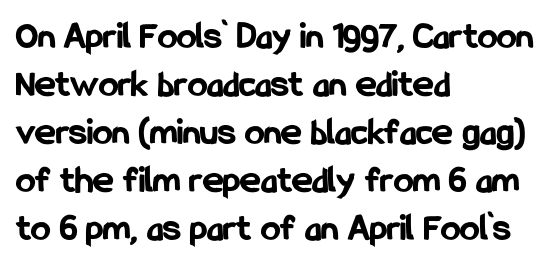
{"serif": "no", "italic": "no", "bold": "yes", "weight": "bold", "width": "condensed", "stroke_contrast": "low", "x_height": "medium", "monospaced": "no", "underline": "no", "align": "left", "line_spacing_ratio": 1.23, "letter_spacing": "normal", "letter_spacing_em": 0.0, "glyph_px": 39}
